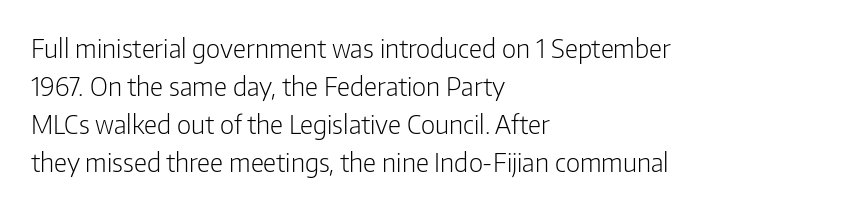
The image shows 26 px text type, upright; set left-aligned, normal line spacing (1.46x), normal letter spacing, not underlined.
